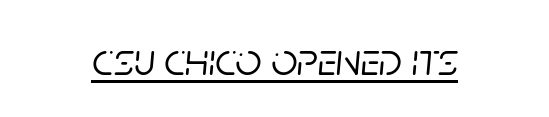
{"italic": "yes", "lean": "right", "slant_degrees": 5, "width": "normal", "stroke_contrast": "low", "x_height": "large", "monospaced": "no", "underline": "yes", "letter_spacing": "normal", "letter_spacing_em": 0.0, "glyph_px": 46}
